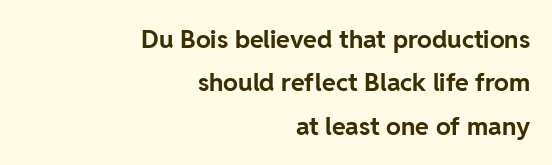
Bold? Absolutely — the strokes are thick and heavy. It's the straight-up-and-down kind of type. A typesetter would call this zero additional tracking. Plain, unruled lines of type.
